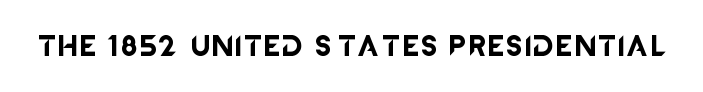
The string is rendered with underlining switched off. Does extra space separate the letters? Yes, quite a lot of it. Quick note: not italic, upright.
